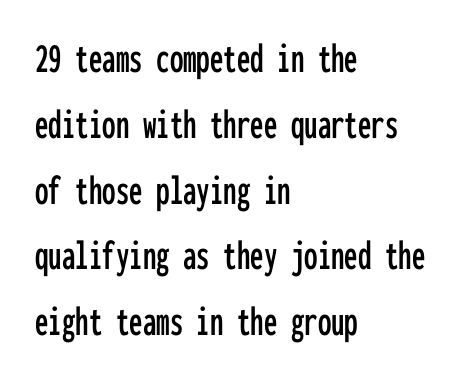
The passage shown is typed in a monospace face where columns stay perfectly aligned. Each word holds together tightly as a unit, with standard inter-letter gaps. This is roman type, the default non-slanted kind. Evenly set lines give the paragraph a standard silhouette. Alignment: flush left. Look at the bottom of the vertical strokes: they stop flat, with no serifs.
